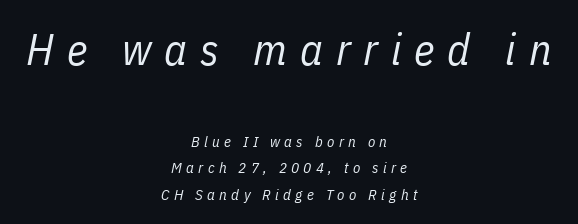
Note the varied advance widths — an 'i' is clearly narrower than an 'm'. The zone under the glyphs is completely vacant. The initial chunk of copy outweighs the following chunk in type size. Posture: slanted.
